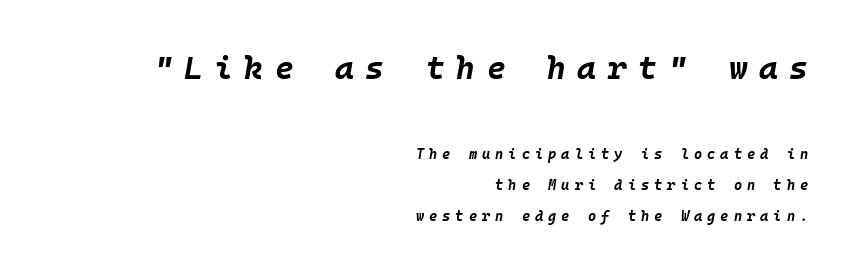
The image shows 32 px bold type, italic (leaning right), monospaced; set right-aligned, loose line spacing (2.23x), unusually wide letter spacing (+0.36 em), not underlined; the first (top) block is 2.29x larger; low stroke contrast and a large x-height.
